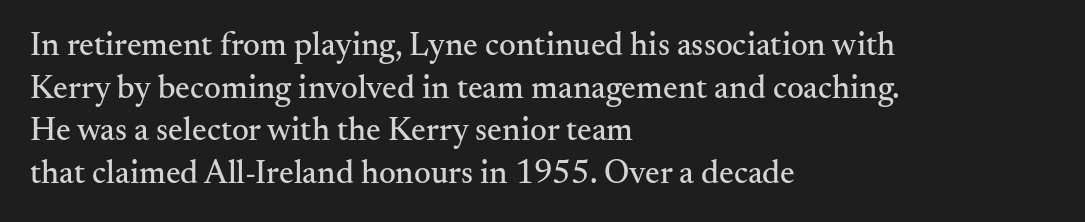
{"serif": "yes", "italic": "no", "width": "normal", "stroke_contrast": "medium", "x_height": "small", "monospaced": "no", "underline": "no", "align": "left", "line_spacing": "normal", "line_spacing_ratio": 1.29, "letter_spacing": "normal", "letter_spacing_em": 0.0, "glyph_px": 33}
